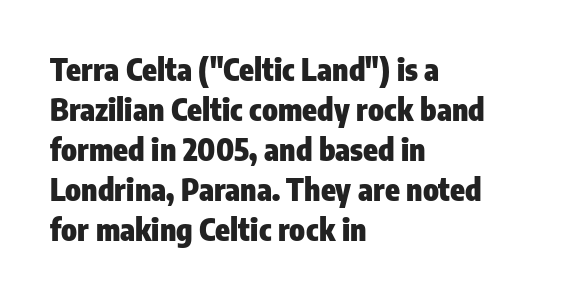
Lines of text with bare space underneath. Strokes here are thick enough to call this a true bold. Summary of vertical rhythm: regular, with standard interline spacing. Italic: no, the glyphs are upright roman. The paragraph shown leans on its left margin.
